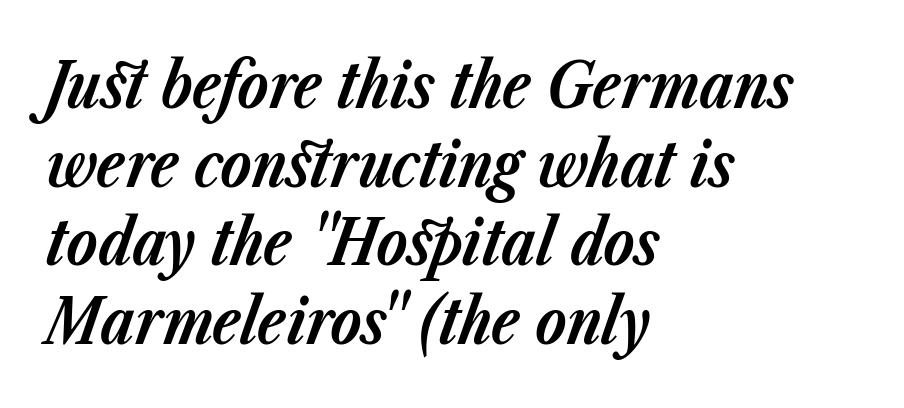
The image shows 63 px bold type, italic (leaning right); set left-aligned, normal line spacing (1.25x), normal letter spacing, not underlined; low stroke contrast and a medium x-height.
